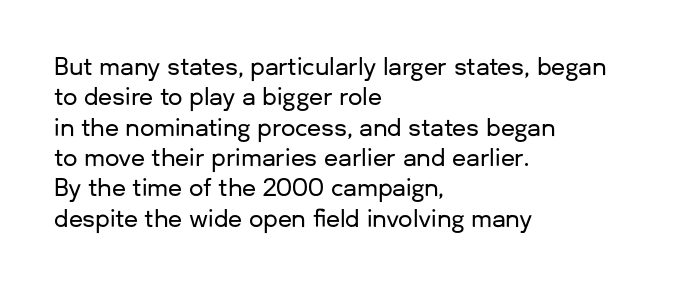
Q: Is the text italic (slanted)? A: No, it is upright.
Q: Is the text underlined? A: No.
Q: How is the paragraph aligned? A: Left-aligned.
Q: Is the spacing between letters normal or unusually wide? A: Normal.
Q: Is the spacing between lines tight, normal or loose? A: Normal.
